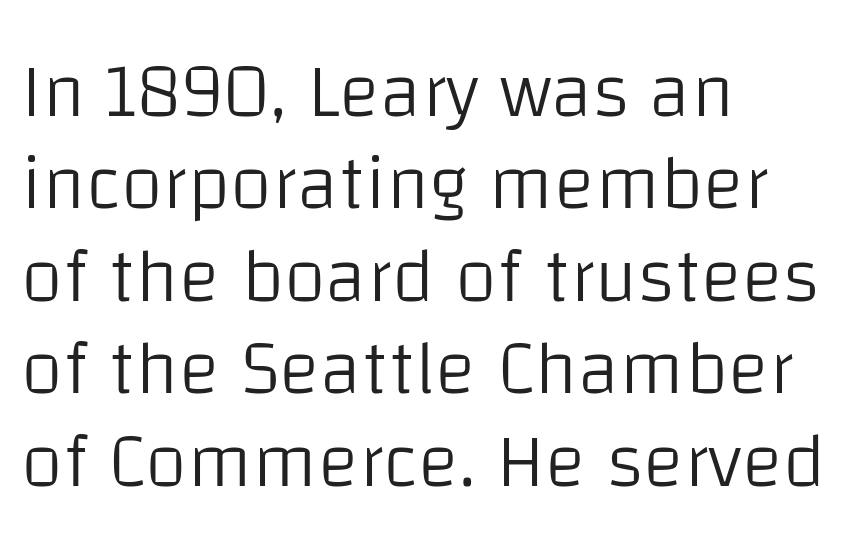
The designer went with a sans here, leaving each stem footless. This rendering uses left alignment, leaving the right contour irregular. Notice how the stems are strictly vertical — no italics here. Each letter keeps its own natural width here, so spacing adapts to shape.
